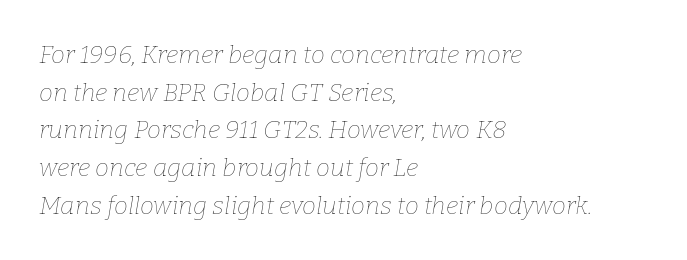
Visually the block forms a straight wall on the left and a jagged coastline on the right. The foot of each line stays bare and open. Tracking here is standard; glyphs follow each other at the usual distance. You can tell it's italic because the verticals aren't actually vertical. The typeface has the unassuming heft of standard copy or less.
